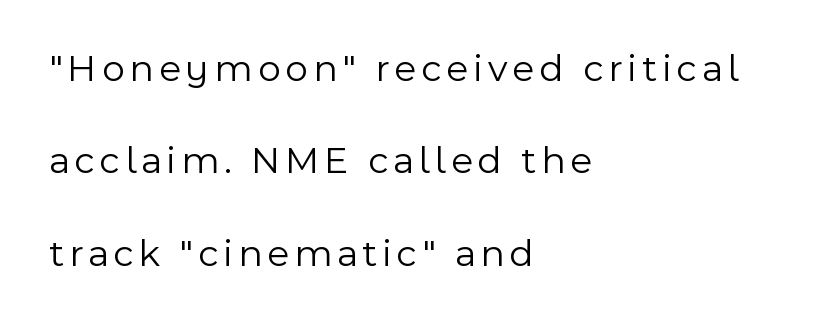
The image shows 39 px light sans-serif type, upright; set left-aligned, loose line spacing (2.37x), not underlined; a medium x-height.
